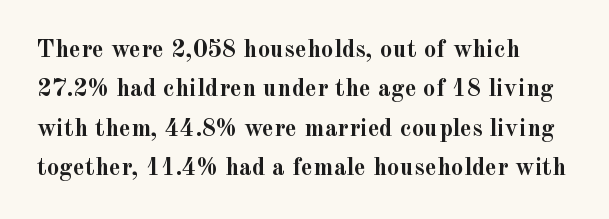
{"italic": "no", "bold": "yes", "underline": "no", "line_spacing": "normal", "line_spacing_ratio": 1.58, "letter_spacing": "normal", "letter_spacing_em": 0.0, "glyph_px": 25}
